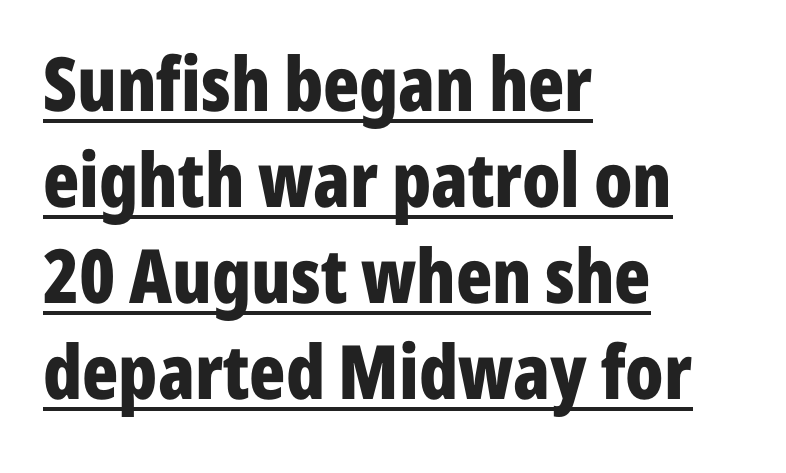
The image shows 75 px bold, condensed sans-serif type, upright; set left-aligned, normal line spacing (1.28x), normal letter spacing, underlined; low stroke contrast and a medium x-height.
